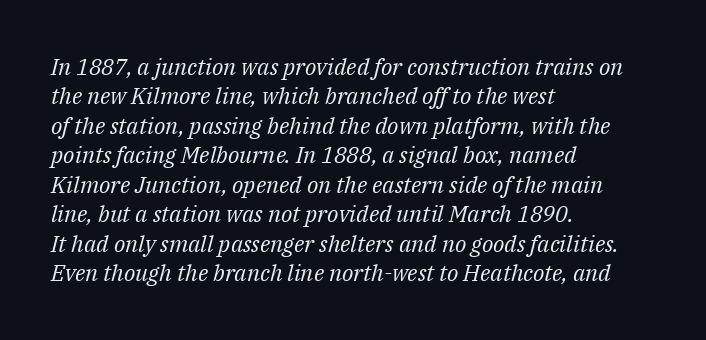
Q: Is the text bold? A: No.
Q: Is the text italic (slanted)? A: Yes, it leans right by about 14 degrees.
Q: Is the text underlined? A: No.
Q: How is the paragraph aligned? A: Left-aligned.
Q: Is the spacing between letters normal or unusually wide? A: Normal.
Q: Is the spacing between lines tight, normal or loose? A: Normal.
